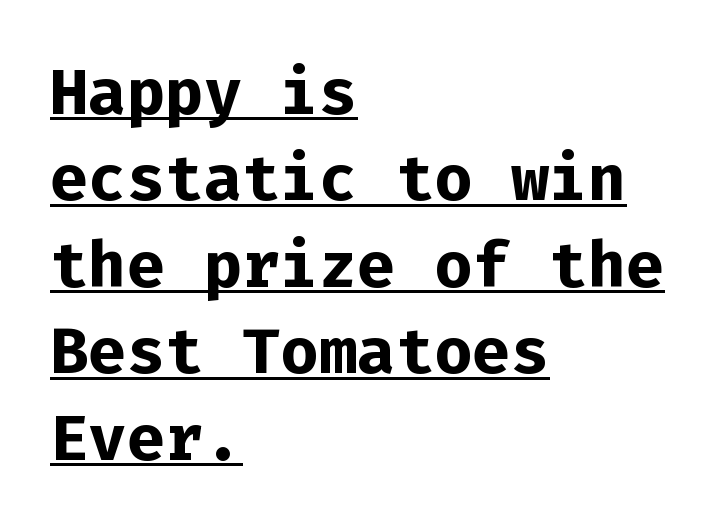
{"serif": "no", "italic": "no", "bold": "yes", "weight": "bold", "width": "normal", "stroke_contrast": "low", "x_height": "medium", "monospaced": "yes", "underline": "yes", "align": "left", "line_spacing": "normal", "line_spacing_ratio": 1.35, "letter_spacing": "normal", "letter_spacing_em": 0.0, "glyph_px": 64}
